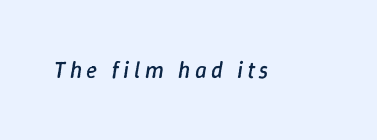
Would a proofreader flag this as italicized? Yes. Weight: in the light-to-regular range. Descender tails drop into unmarked territory.
